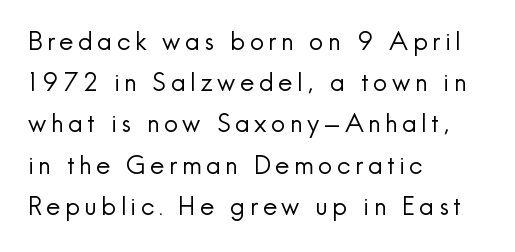
Q: Is the text bold? A: No.
Q: Is the text italic (slanted)? A: No, it is upright.
Q: Is the text underlined? A: No.
Q: How is the paragraph aligned? A: Left-aligned.
Q: Is the spacing between lines tight, normal or loose? A: Normal.
